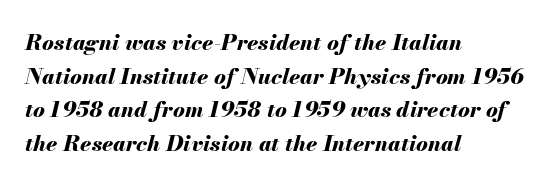
{"italic": "yes", "lean": "right", "slant_degrees": 13, "bold": "yes", "underline": "no", "align": "left", "line_spacing": "normal", "line_spacing_ratio": 1.53, "letter_spacing": "normal", "letter_spacing_em": 0.0, "glyph_px": 22}
